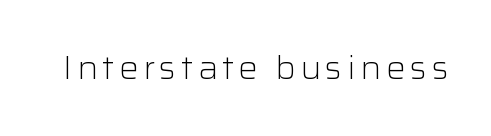
The image shows 32 px light sans-serif type, upright; set not underlined; low stroke contrast and a medium x-height.
